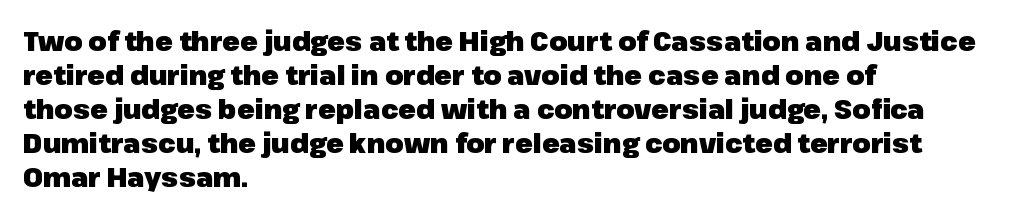
Q: Is the text bold? A: Yes.
Q: Is the text italic (slanted)? A: No, it is upright.
Q: Is the text underlined? A: No.
Q: How is the paragraph aligned? A: Left-aligned.
Q: Is the spacing between letters normal or unusually wide? A: Normal.
Q: Is the spacing between lines tight, normal or loose? A: Normal.
